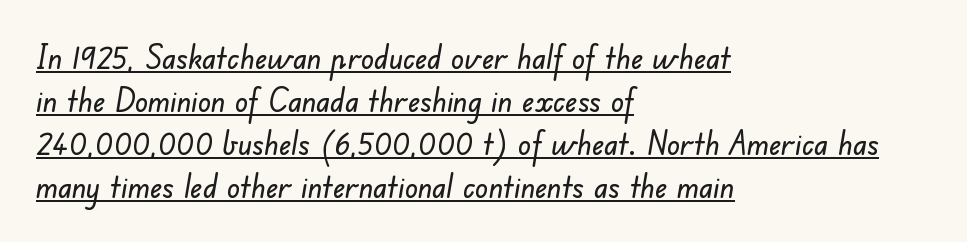
{"serif": "no", "width": "normal", "stroke_contrast": "low", "x_height": "small", "monospaced": "no", "underline": "yes", "align": "left", "line_spacing": "normal", "line_spacing_ratio": 1.34, "letter_spacing": "normal", "letter_spacing_em": 0.0, "glyph_px": 32}
